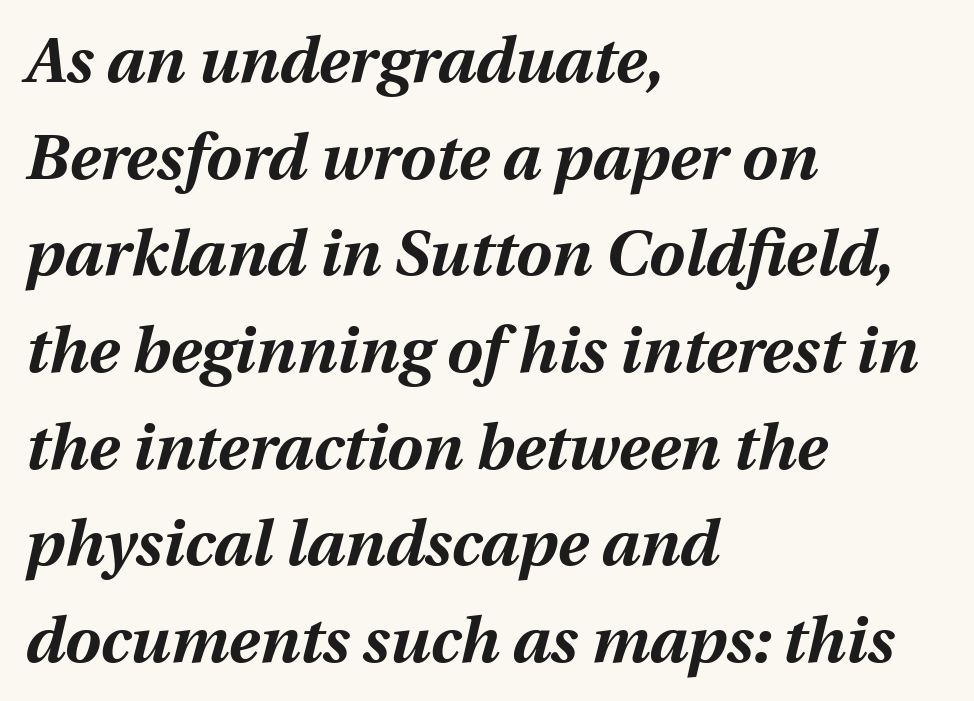
{"italic": "yes", "lean": "right", "slant_degrees": 12, "bold": "yes", "weight": "bold", "width": "normal", "stroke_contrast": "medium", "x_height": "medium", "monospaced": "no", "underline": "no", "align": "left", "line_spacing": "normal", "line_spacing_ratio": 1.51, "letter_spacing": "normal", "letter_spacing_em": 0.0, "glyph_px": 64}
